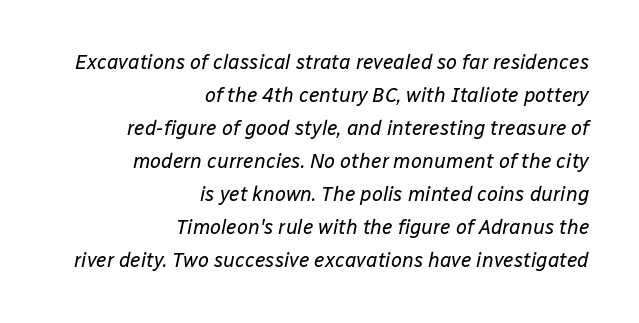
{"italic": "yes", "lean": "right", "slant_degrees": 12, "bold": "no", "underline": "no", "align": "right", "line_spacing": "normal", "line_spacing_ratio": 1.65, "letter_spacing": "normal", "letter_spacing_em": 0.0, "glyph_px": 20}
